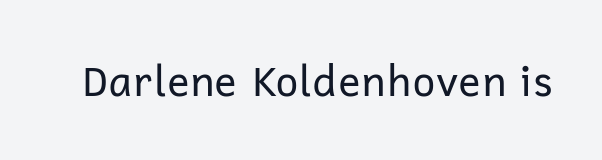
The strip under each line holds only bare page. Summary of weight: not heavy and not bold. Do the letters lean? They stand straight. A typesetter would call this zero additional tracking. Note: no serifs on the glyphs.
